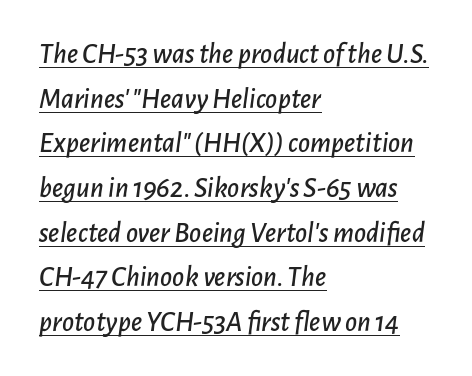
{"italic": "yes", "lean": "right", "slant_degrees": 7, "width": "normal", "stroke_contrast": "low", "x_height": "medium", "monospaced": "no", "underline": "yes", "align": "left", "line_spacing": "normal", "line_spacing_ratio": 1.54, "letter_spacing": "normal", "letter_spacing_em": 0.0, "glyph_px": 29}
